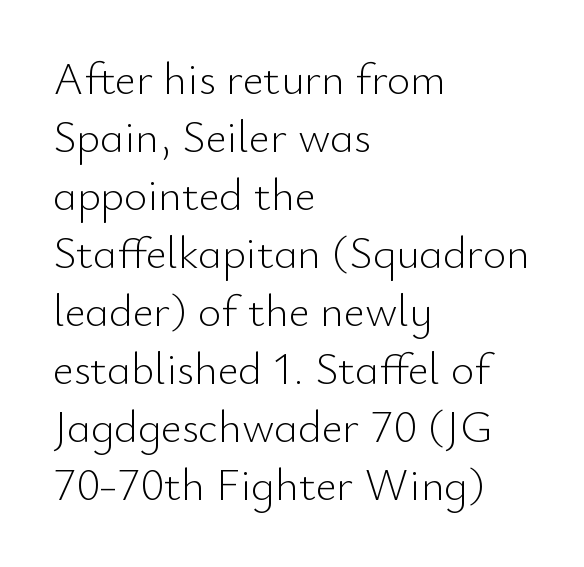
{"serif": "no", "italic": "no", "bold": "no", "weight": "light", "width": "normal", "stroke_contrast": "low", "x_height": "small", "monospaced": "no", "underline": "no", "align": "left", "line_spacing": "normal", "line_spacing_ratio": 1.29, "letter_spacing": "normal", "letter_spacing_em": 0.0, "glyph_px": 45}
